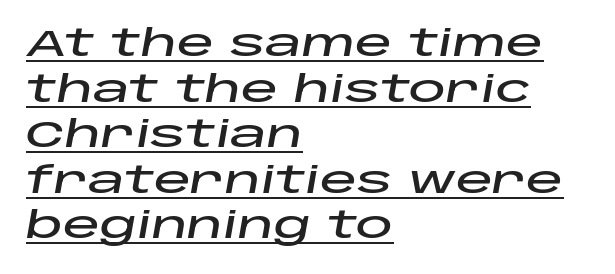
The image shows 37 px wide type, italic (leaning right); set left-aligned, line spacing 1.23x, normal letter spacing, underlined; low stroke contrast and a large x-height.
